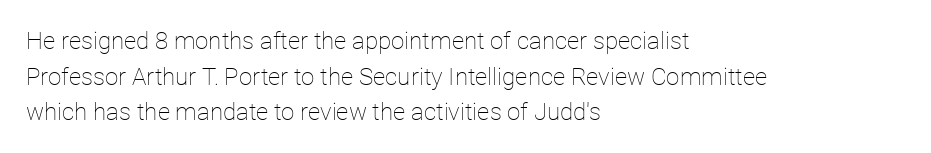
{"italic": "no", "bold": "no", "underline": "no", "align": "left", "line_spacing": "normal", "line_spacing_ratio": 1.48, "letter_spacing": "normal", "letter_spacing_em": 0.0, "glyph_px": 24}
